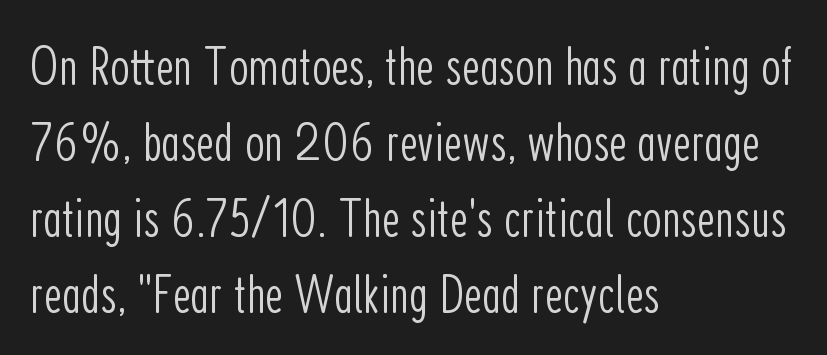
Q: Is the text bold? A: No.
Q: Is the text italic (slanted)? A: No, it is upright.
Q: Is the typeface a serif or a sans-serif typeface? A: Sans-serif.
Q: Is the text underlined? A: No.
Q: How is the paragraph aligned? A: Left-aligned.
Q: Is the spacing between letters normal or unusually wide? A: Normal.
Q: Is the spacing between lines tight, normal or loose? A: Normal.
Q: Width (condensed, normal, or wide)? A: Condensed.
Q: Stroke contrast? A: Low.
Q: x-height? A: Medium.
Q: Monospaced? A: No.
